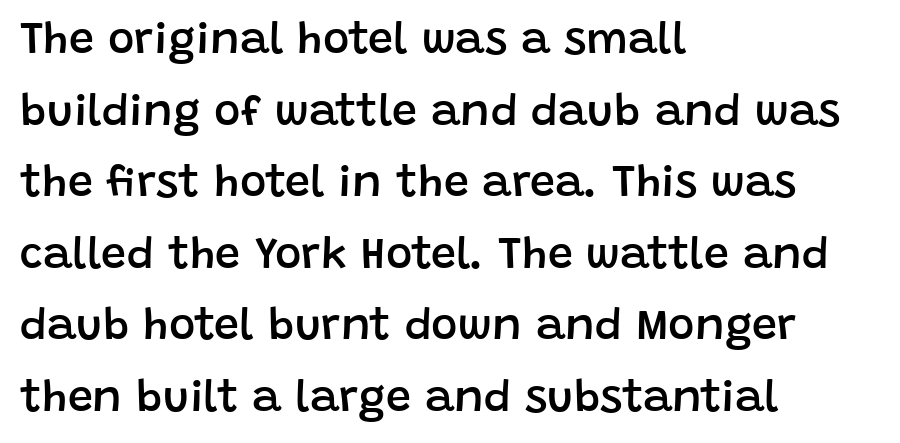
Nobody drew a line under any word here. Caption: multi-line text, flush left, ragged right. Students, this is semibold: more ink than regular, less than bold. Successive baselines arrive at the customary interval. The letterforms sit shoulder to shoulder at normal distance. The passage shown is typed in a proportional face where columns would drift.
